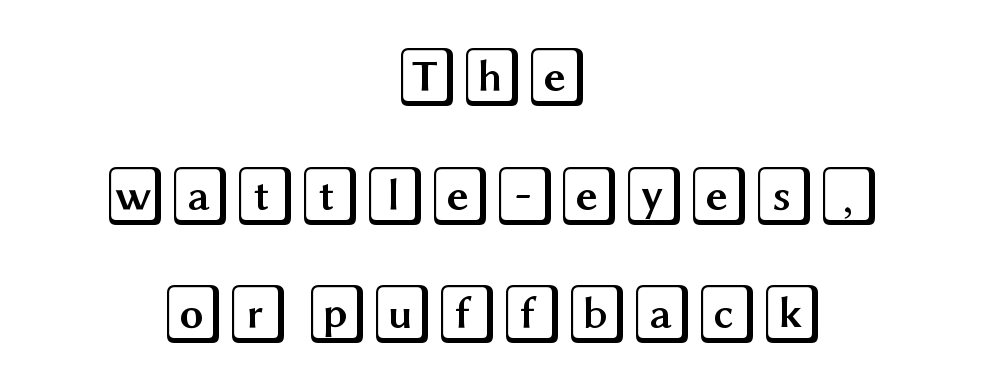
{"italic": "no", "width": "wide", "x_height": "large", "underline": "no", "align": "center", "line_spacing": "loose", "line_spacing_ratio": 2.01, "letter_spacing": "normal", "letter_spacing_em": 0.0, "glyph_px": 59}
